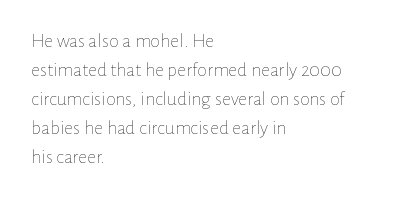
{"italic": "no", "bold": "no", "underline": "no", "align": "left", "line_spacing": "normal", "line_spacing_ratio": 1.45, "letter_spacing": "normal", "letter_spacing_em": 0.0, "glyph_px": 20}
